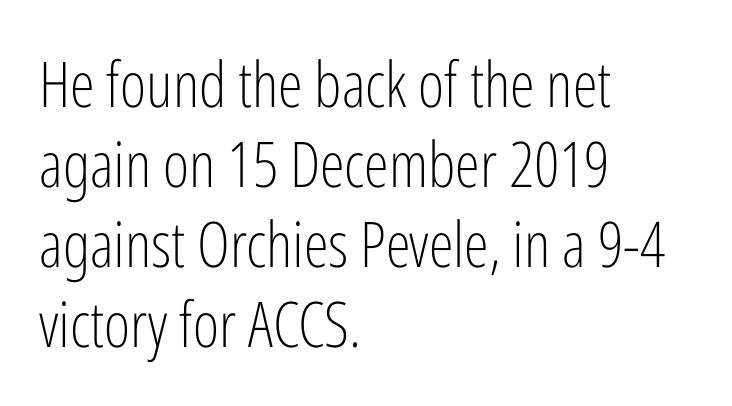
Each word holds together tightly as a unit, with standard inter-letter gaps. Unmarked baselines from the first word to the last. The face used here is proportionally spaced, like ordinary book or web type. Weight: regular or lighter.
